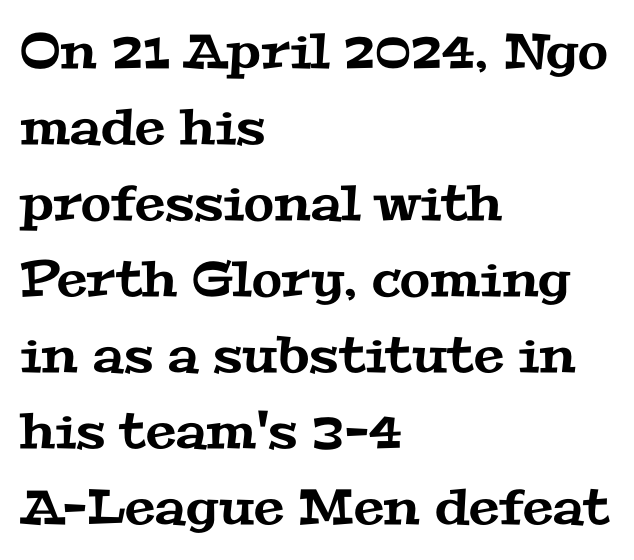
{"serif": "yes", "width": "wide", "stroke_contrast": "medium", "x_height": "medium", "monospaced": "no", "underline": "no", "align": "left", "line_spacing": "normal", "line_spacing_ratio": 1.55, "letter_spacing": "normal", "letter_spacing_em": 0.0, "glyph_px": 49}
